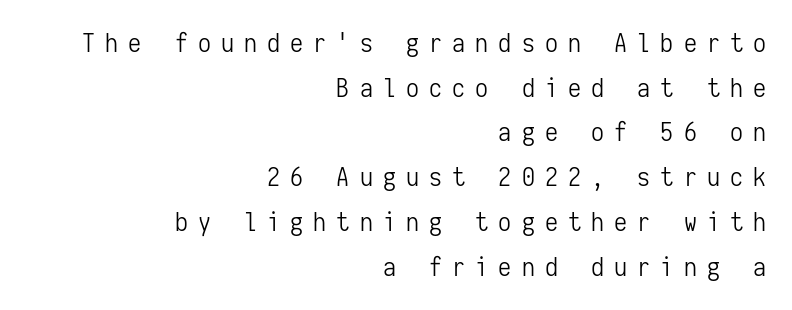
{"italic": "no", "bold": "no", "underline": "no", "align": "right", "line_spacing_ratio": 1.72, "letter_spacing": "wide", "letter_spacing_em": 0.39, "glyph_px": 26}
